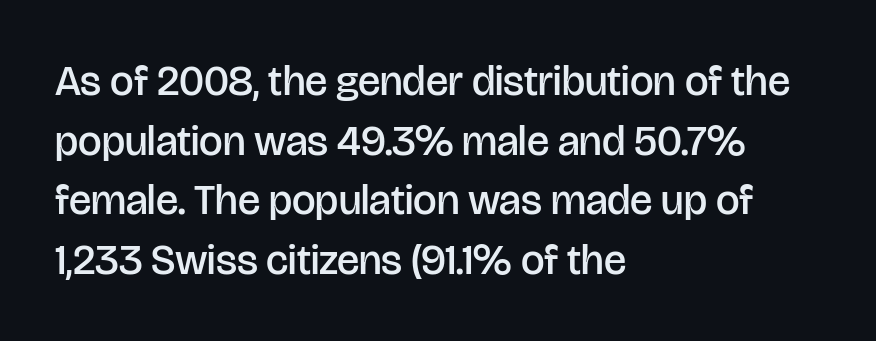
The image shows 42 px semibold sans-serif type, upright; set left-aligned, normal line spacing (1.42x), normal letter spacing, not underlined; low stroke contrast and a large x-height.
